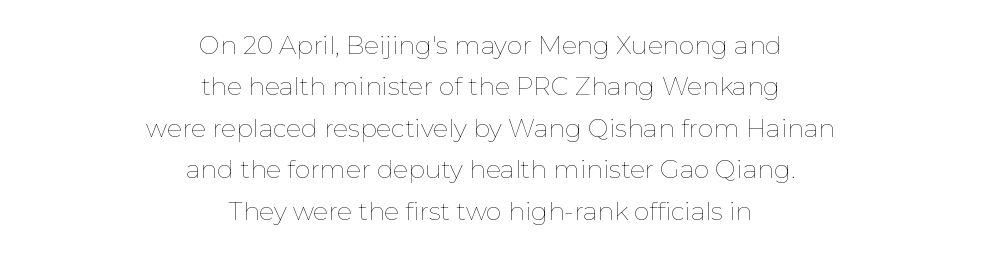
{"italic": "no", "bold": "no", "underline": "no", "align": "center", "line_spacing": "normal", "line_spacing_ratio": 1.66, "letter_spacing": "normal", "letter_spacing_em": 0.0, "glyph_px": 25}
